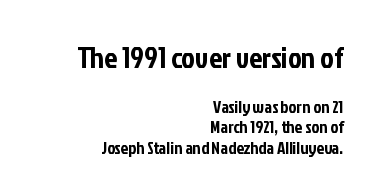
{"serif": "no", "italic": "no", "width": "condensed", "stroke_contrast": "low", "x_height": "medium", "monospaced": "no", "underline": "no", "align": "right", "line_spacing_ratio": 1.2, "letter_spacing": "normal", "letter_spacing_em": 0.0, "larger_block": "first", "size_ratio": 1.71, "glyph_px": 29}
